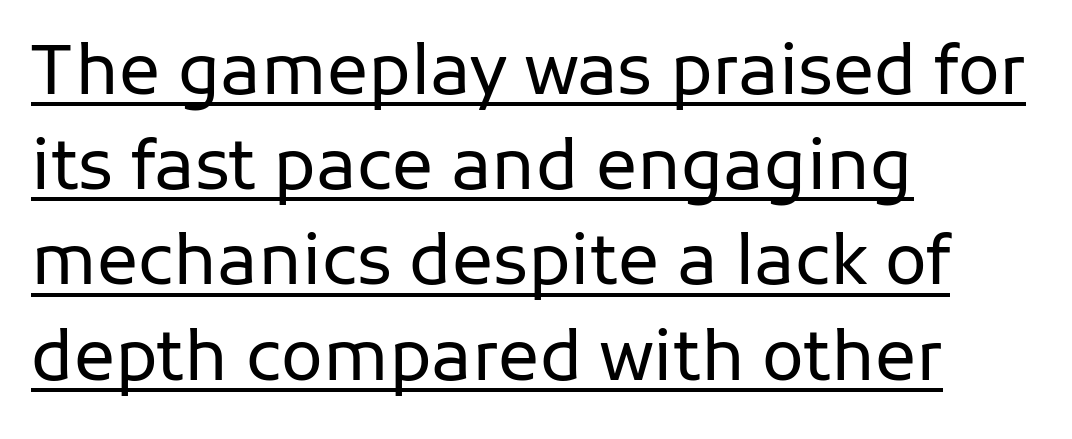
Underlining? Definitely there. Notice how descenders clear the ascenders below comfortably — that's standard leading. These lines are composed in type without serifs. The passage shown is not bold in any degree.
